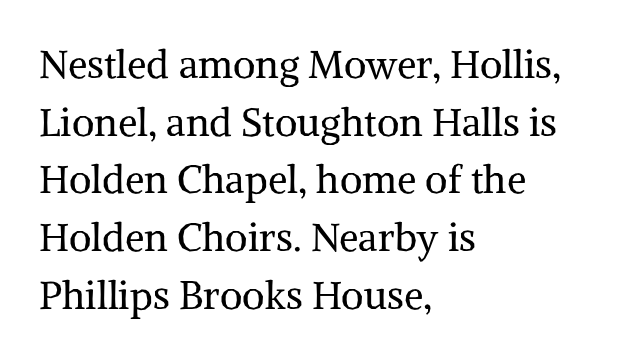
Q: Is the text bold? A: No.
Q: Is the text italic (slanted)? A: No, it is upright.
Q: Is the typeface a serif or a sans-serif typeface? A: Serif.
Q: Is the text underlined? A: No.
Q: How is the paragraph aligned? A: Left-aligned.
Q: Is the spacing between letters normal or unusually wide? A: Normal.
Q: Is the spacing between lines tight, normal or loose? A: Normal.
Q: Width (condensed, normal, or wide)? A: Normal.
Q: Stroke contrast? A: Medium.
Q: x-height? A: Medium.
Q: Monospaced? A: No.
